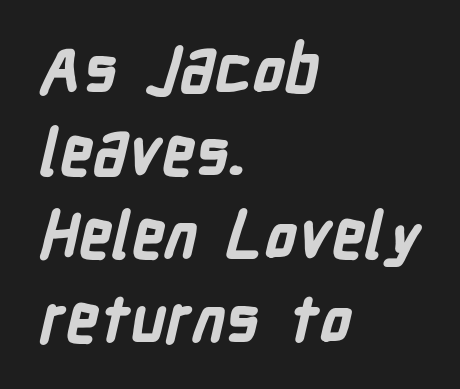
The image shows 64 px bold, condensed sans-serif type; set left-aligned, normal line spacing (1.3x), normal letter spacing, not underlined; low stroke contrast and a medium x-height.
